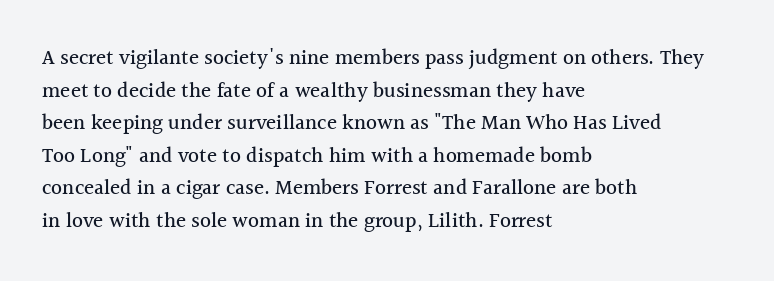
{"italic": "no", "underline": "no", "align": "left", "line_spacing": "normal", "line_spacing_ratio": 1.55, "letter_spacing": "normal", "letter_spacing_em": 0.0, "glyph_px": 21}
